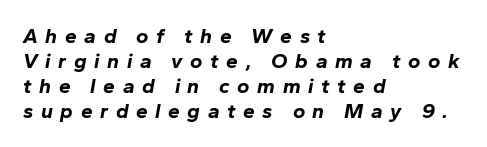
{"italic": "yes", "lean": "right", "slant_degrees": 10, "bold": "yes", "underline": "no", "align": "left", "line_spacing_ratio": 1.19, "letter_spacing": "wide", "letter_spacing_em": 0.36, "glyph_px": 21}
